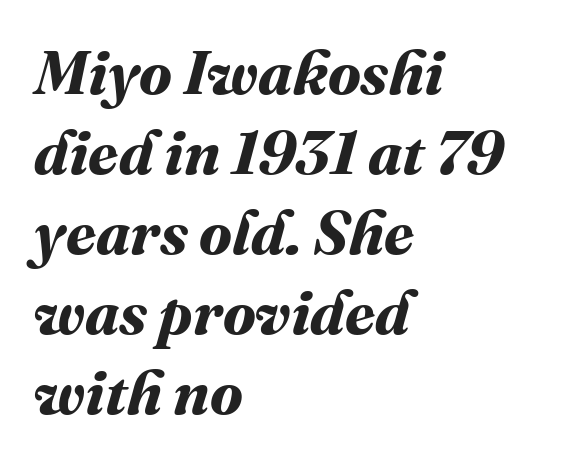
Heavy, bold letterforms. The passage is arranged the way most books set body copy — flush left. The face used here is rendered with its standard letterfit. The rendering uses a moderate line-height, typical for paragraphs. Descenders hang freely into open space. Spacing verdict: proportional, widths tailored to each character.
